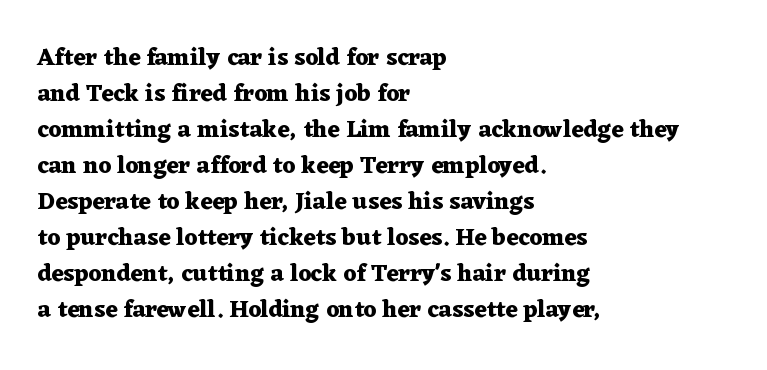
The image shows 24 px bold type, upright; set left-aligned, normal line spacing (1.5x), normal letter spacing, not underlined.
